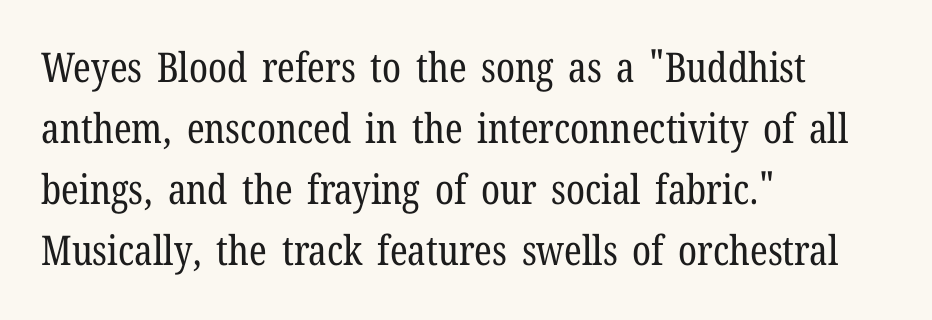
Q: Is the text bold? A: No.
Q: Is the text italic (slanted)? A: No, it is upright.
Q: Is the typeface a serif or a sans-serif typeface? A: Serif.
Q: Is the text underlined? A: No.
Q: How is the paragraph aligned? A: Left-aligned.
Q: Is the spacing between letters normal or unusually wide? A: Normal.
Q: Is the spacing between lines tight, normal or loose? A: Normal.
Q: Width (condensed, normal, or wide)? A: Condensed.
Q: Stroke contrast? A: Low.
Q: x-height? A: Medium.
Q: Monospaced? A: No.
